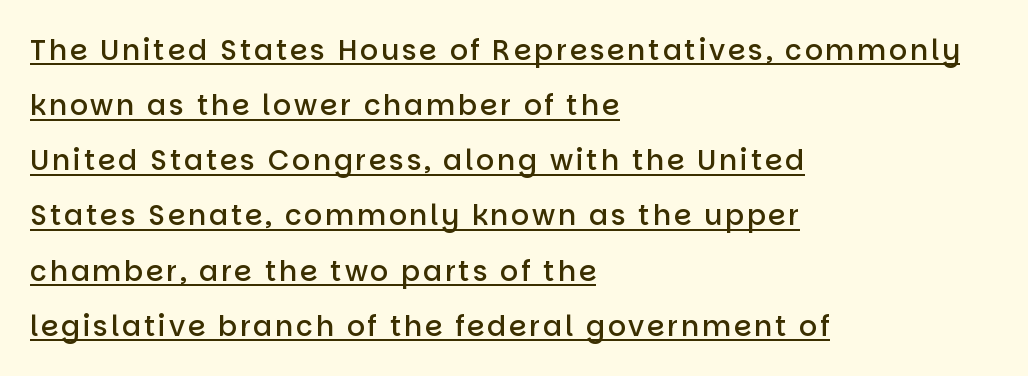
The image shows 28 px semibold sans-serif type, upright; set left-aligned, loose line spacing (1.97x), underlined; low stroke contrast and a large x-height.
